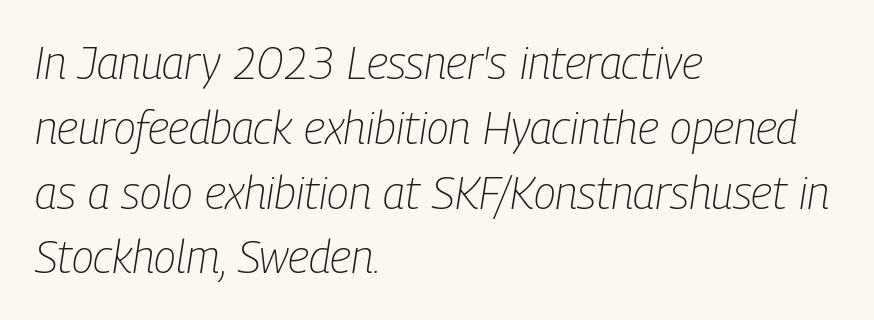
{"italic": "yes", "lean": "right", "slant_degrees": 9, "bold": "no", "weight": "light", "width": "condensed", "stroke_contrast": "low", "x_height": "medium", "monospaced": "no", "underline": "no", "align": "left", "line_spacing": "normal", "line_spacing_ratio": 1.44, "letter_spacing": "normal", "letter_spacing_em": 0.0, "glyph_px": 45}
